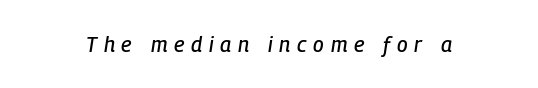
The image shows 21 px text type, italic (leaning right); set unusually wide letter spacing (+0.32 em), not underlined.
